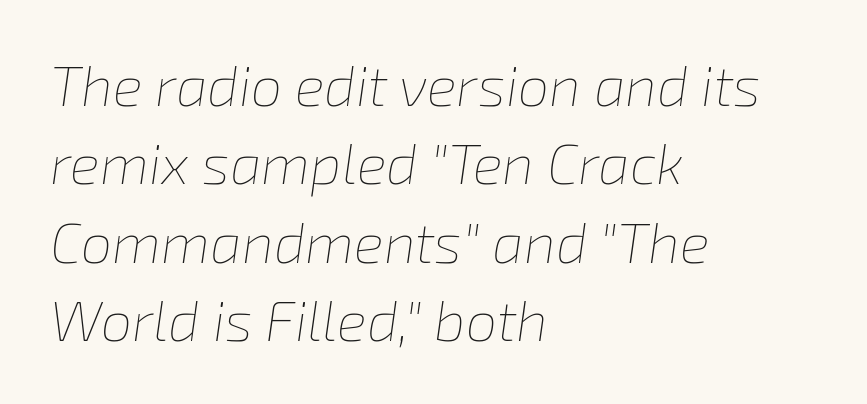
Q: Is the text bold? A: No.
Q: Is the text italic (slanted)? A: Yes, it leans right by about 8 degrees.
Q: Is the text underlined? A: No.
Q: How is the paragraph aligned? A: Left-aligned.
Q: Is the spacing between letters normal or unusually wide? A: Normal.
Q: Is the spacing between lines tight, normal or loose? A: Normal.
Q: Width (condensed, normal, or wide)? A: Normal.
Q: Stroke contrast? A: Low.
Q: x-height? A: Medium.
Q: Monospaced? A: No.
